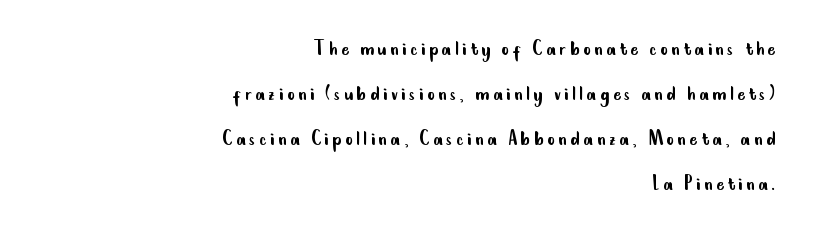
Q: Is the text bold? A: No.
Q: Is the text italic (slanted)? A: No, it is upright.
Q: Is the text underlined? A: No.
Q: How is the paragraph aligned? A: Right-aligned.
Q: Is the spacing between lines tight, normal or loose? A: Loose.
